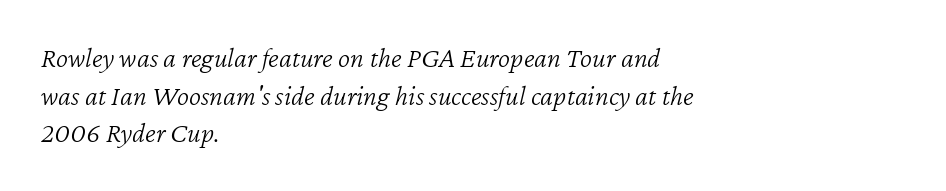
{"italic": "yes", "lean": "right", "slant_degrees": 12, "bold": "no", "weight": "light", "width": "normal", "stroke_contrast": "low", "x_height": "medium", "monospaced": "no", "underline": "no", "align": "left", "line_spacing": "normal", "line_spacing_ratio": 1.3, "letter_spacing": "normal", "letter_spacing_em": 0.0, "glyph_px": 29}
